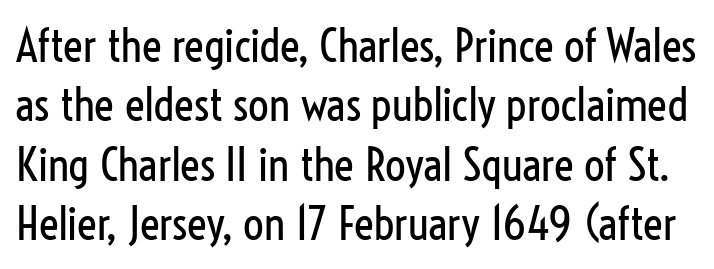
The image shows 46 px regular-weight, condensed sans-serif type, upright; set normal line spacing (1.29x), normal letter spacing, not underlined; low stroke contrast and a medium x-height.
